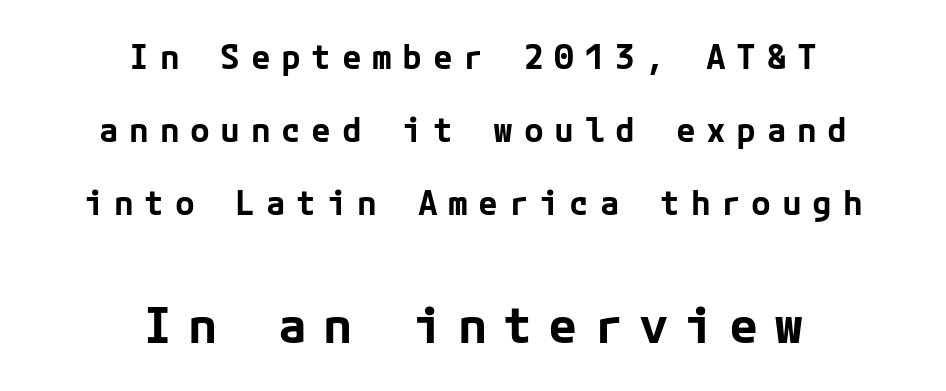
Q: Is the text bold? A: Yes.
Q: Is the text italic (slanted)? A: No, it is upright.
Q: Is the typeface a serif or a sans-serif typeface? A: Sans-serif.
Q: Is the text underlined? A: No.
Q: How is the paragraph aligned? A: Centered.
Q: Is the spacing between letters normal or unusually wide? A: Unusually wide.
Q: Is the spacing between lines tight, normal or loose? A: Loose.
Q: Which block of text is set in a larger size, the first (top) or the second (bottom)? A: The second (bottom) one.
Q: Width (condensed, normal, or wide)? A: Normal.
Q: Stroke contrast? A: Low.
Q: x-height? A: Medium.
